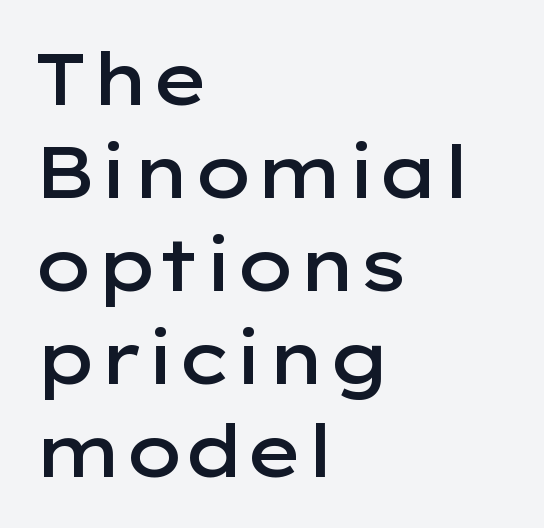
{"serif": "no", "italic": "no", "bold": "semi", "weight": "semibold", "width": "wide", "stroke_contrast": "low", "x_height": "medium", "monospaced": "no", "underline": "no", "align": "left", "line_spacing": "normal", "line_spacing_ratio": 1.29, "letter_spacing": "normal", "letter_spacing_em": 0.0, "glyph_px": 72}
